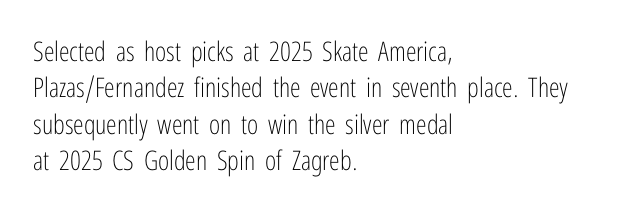
Q: Is the text bold? A: No.
Q: Is the text italic (slanted)? A: No, it is upright.
Q: Is the text underlined? A: No.
Q: How is the paragraph aligned? A: Left-aligned.
Q: Is the spacing between letters normal or unusually wide? A: Normal.
Q: Is the spacing between lines tight, normal or loose? A: Normal.
